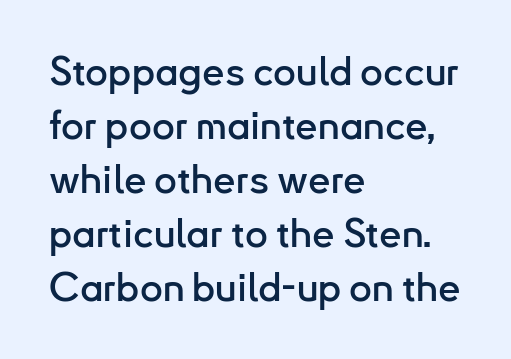
{"serif": "no", "italic": "no", "width": "normal", "stroke_contrast": "low", "x_height": "small", "monospaced": "no", "underline": "no", "align": "left", "line_spacing": "normal", "line_spacing_ratio": 1.35, "letter_spacing": "normal", "letter_spacing_em": 0.0, "glyph_px": 40}
